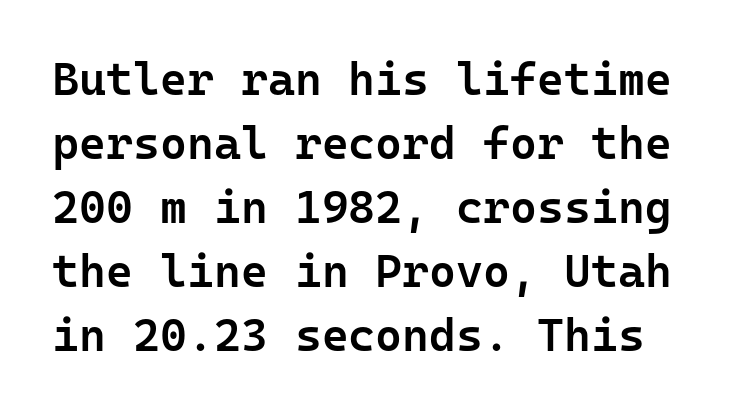
I'd call this a sans setting — the letters go barefoot. Each letter, wide or thin by design, is forced into the same width here. You could call the tracking neutral — neither tight nor loose. Whoever set this chose a conventional vertical rhythm. Is the type bold? Partly — it's a semibold, heavier than regular but not fully bold.
